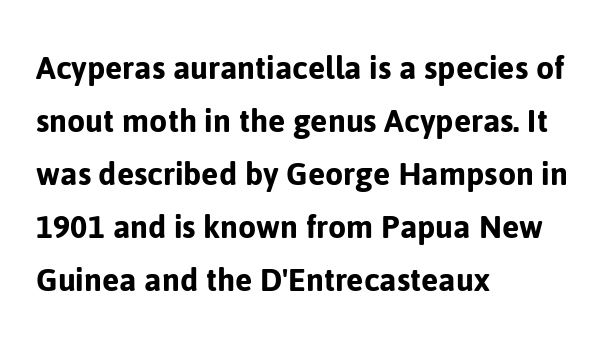
The gap between lines stays unmarked. This block has exactly the height ordinary leading produces. The face used here is proportionally spaced, like ordinary book or web type. This rendering employs a face without finishing strokes, i.e., a sans-serif. Posture: upright roman.
